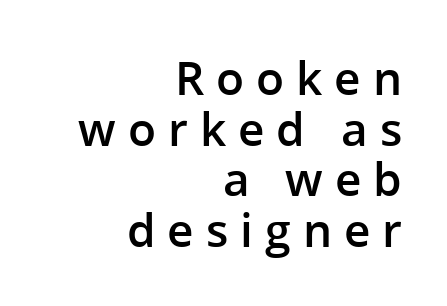
Q: Is the text bold? A: Semi-bold.
Q: Is the text italic (slanted)? A: No, it is upright.
Q: Is the typeface a serif or a sans-serif typeface? A: Sans-serif.
Q: Is the text underlined? A: No.
Q: How is the paragraph aligned? A: Right-aligned.
Q: Is the spacing between letters normal or unusually wide? A: Unusually wide.
Q: Is the spacing between lines tight, normal or loose? A: Tight.
Q: Width (condensed, normal, or wide)? A: Normal.
Q: Stroke contrast? A: Low.
Q: x-height? A: Medium.
Q: Monospaced? A: No.
